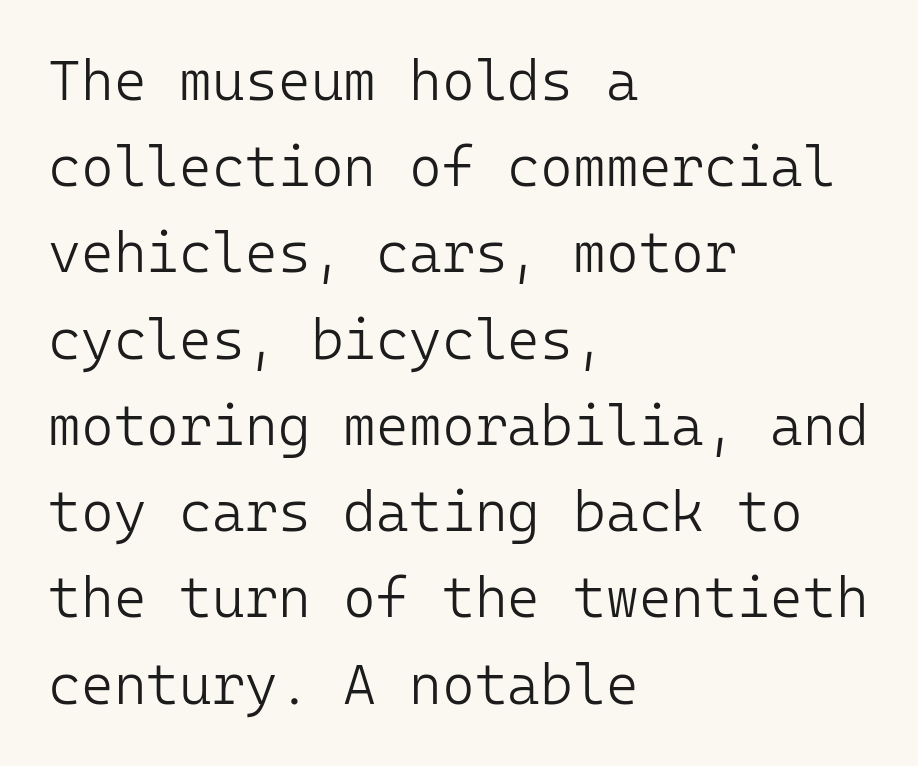
Note the uniform advance width — an 'i' takes as much space as an 'm'. In terms of letterspacing, this is plain default setting. Weight class: somewhere from thin through regular. Evenly set lines give the paragraph a standard silhouette. Type without underlining.
